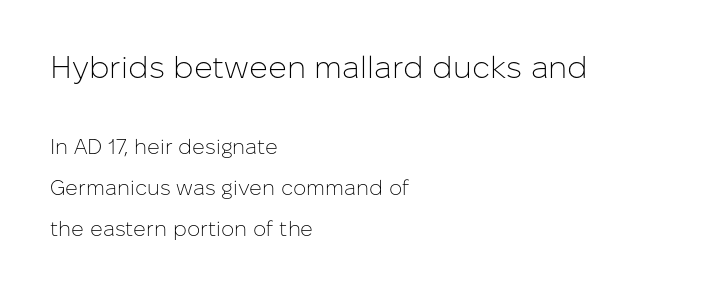
Q: Is the text bold? A: No.
Q: Is the text italic (slanted)? A: No, it is upright.
Q: Is the typeface a serif or a sans-serif typeface? A: Sans-serif.
Q: Is the text underlined? A: No.
Q: How is the paragraph aligned? A: Left-aligned.
Q: Is the spacing between letters normal or unusually wide? A: Normal.
Q: Is the spacing between lines tight, normal or loose? A: Loose.
Q: Which block of text is set in a larger size, the first (top) or the second (bottom)? A: The first (top) one.
Q: Width (condensed, normal, or wide)? A: Normal.
Q: Stroke contrast? A: Low.
Q: x-height? A: Medium.
Q: Monospaced? A: No.
